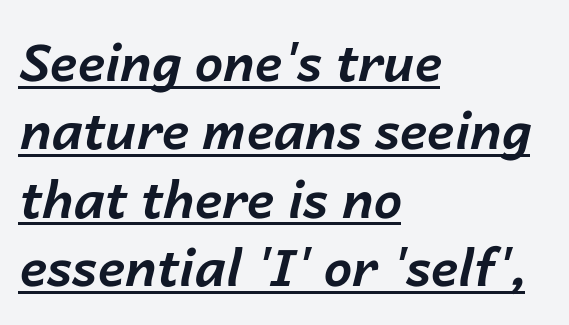
The image shows 51 px bold type, italic (leaning right); set left-aligned, normal line spacing (1.34x), normal letter spacing, underlined; low stroke contrast and a medium x-height.
